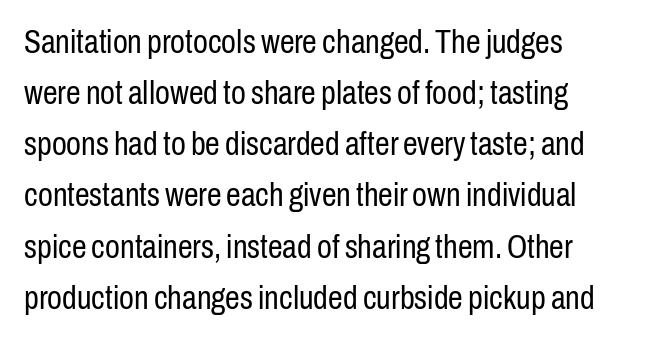
Heft: none added — not bold. The letters advance in unequal steps, a hallmark of proportional type. This rendering employs a face without finishing strokes, i.e., a sans-serif. Tracking value appears to be zero — textbook default spacing. Style check: upright.
